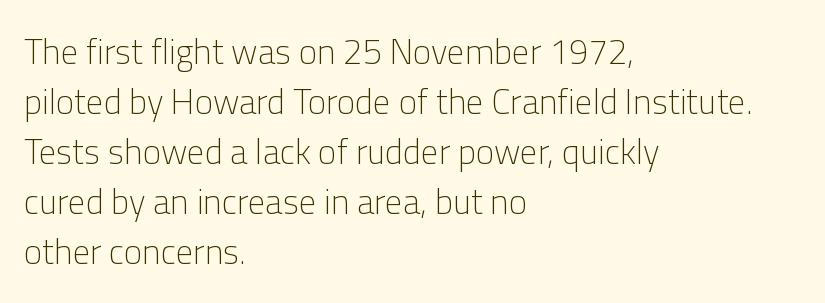
Q: Is the text bold? A: No.
Q: Is the text italic (slanted)? A: No, it is upright.
Q: Is the typeface a serif or a sans-serif typeface? A: Sans-serif.
Q: Is the text underlined? A: No.
Q: How is the paragraph aligned? A: Left-aligned.
Q: Is the spacing between letters normal or unusually wide? A: Normal.
Q: Is the spacing between lines tight, normal or loose? A: Normal.
Q: Width (condensed, normal, or wide)? A: Normal.
Q: Stroke contrast? A: Low.
Q: x-height? A: Medium.
Q: Monospaced? A: No.
